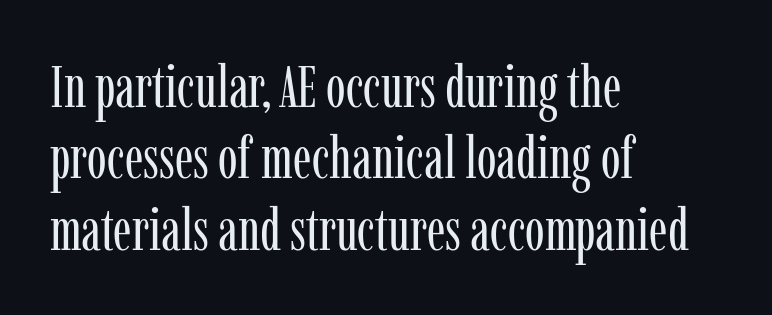
{"serif": "yes", "italic": "no", "bold": "no", "weight": "regular", "width": "condensed", "stroke_contrast": "low", "x_height": "medium", "monospaced": "no", "underline": "no", "align": "left", "line_spacing_ratio": 1.21, "letter_spacing": "normal", "letter_spacing_em": 0.0, "glyph_px": 59}
